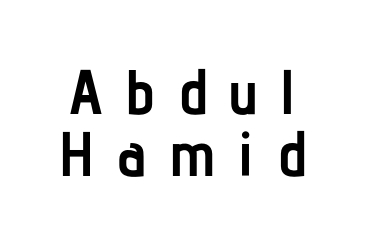
{"serif": "no", "italic": "no", "bold": "yes", "weight": "semibold", "width": "condensed", "stroke_contrast": "low", "x_height": "medium", "monospaced": "no", "underline": "no", "line_spacing": "tight", "line_spacing_ratio": 0.99, "letter_spacing": "wide", "letter_spacing_em": 0.35, "glyph_px": 63}
